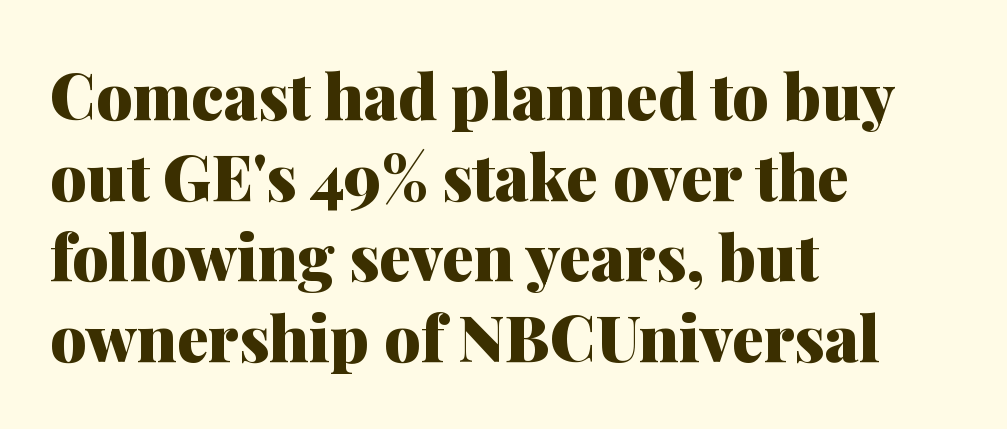
Line starts are locked; line ends wander. You can tell from the footed stems that serif type was used. Bold? Absolutely — the strokes are thick and heavy. Proportional: the letters do not fall into vertical columns. Nope, not italic — everything's standing straight. The lines sit at an ordinary, default distance from one another.
